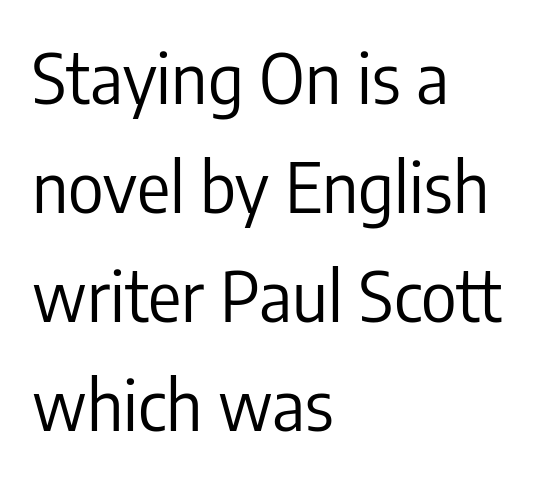
{"serif": "no", "italic": "no", "bold": "no", "weight": "regular", "width": "condensed", "stroke_contrast": "low", "x_height": "medium", "monospaced": "no", "underline": "no", "align": "left", "line_spacing": "normal", "line_spacing_ratio": 1.58, "letter_spacing": "normal", "letter_spacing_em": 0.0, "glyph_px": 69}
